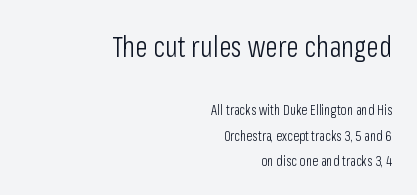
Q: Is the text bold? A: No.
Q: Is the text italic (slanted)? A: No, it is upright.
Q: Is the typeface a serif or a sans-serif typeface? A: Sans-serif.
Q: Is the text underlined? A: No.
Q: How is the paragraph aligned? A: Right-aligned.
Q: Is the spacing between letters normal or unusually wide? A: Normal.
Q: Which block of text is set in a larger size, the first (top) or the second (bottom)? A: The first (top) one.
Q: Width (condensed, normal, or wide)? A: Condensed.
Q: Stroke contrast? A: Low.
Q: x-height? A: Medium.
Q: Monospaced? A: No.
